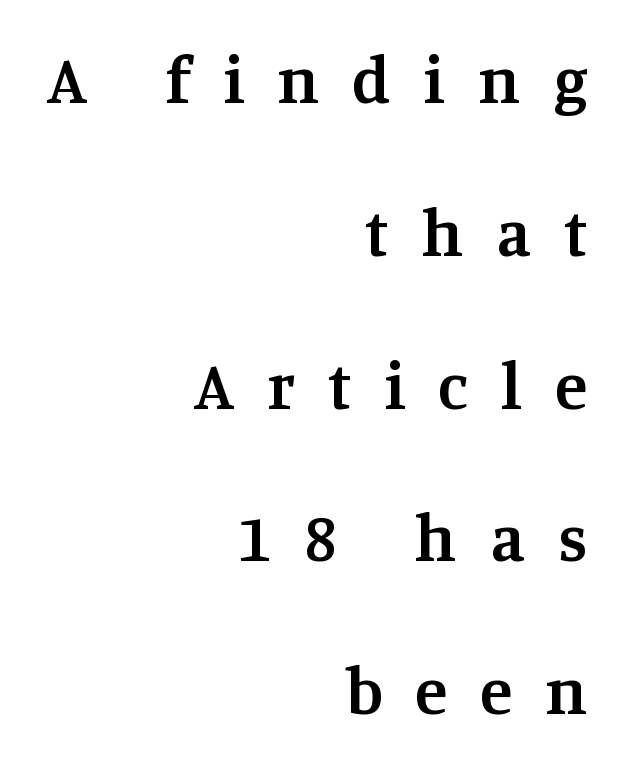
The passage shown is typed in a proportional face where columns would drift. Each word looks stretched out because of the extra space between its letters. This sample uses a serif face. The typesetting leans somewhat heavy: a semibold. Lines of text with bare space underneath. The type sits square on the baseline with zero lean.
